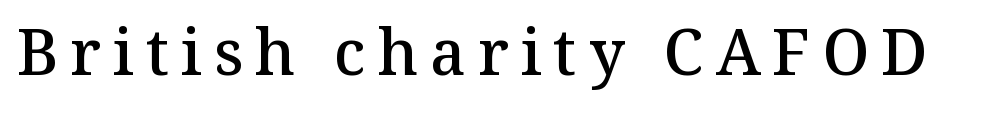
The image shows 63 px semibold serif type, upright; set not underlined; medium stroke contrast and a medium x-height.
